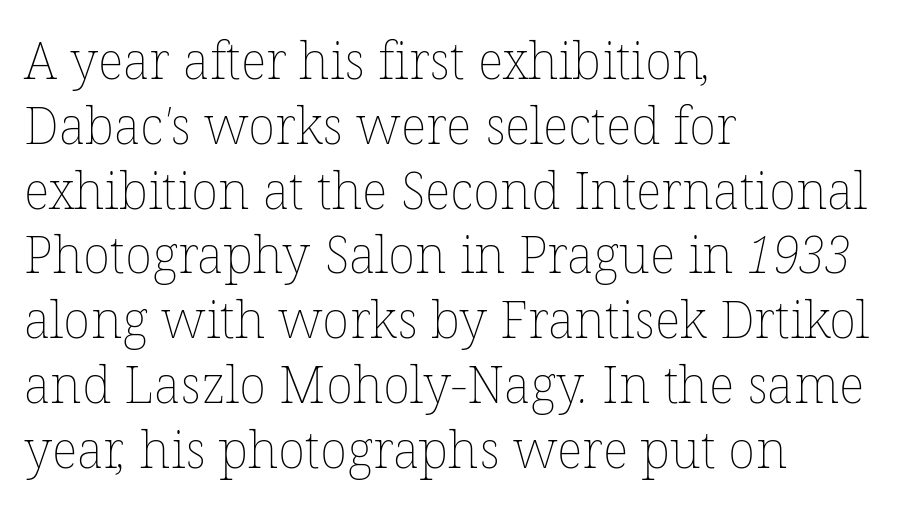
The image shows 51 px thin type; set left-aligned, normal line spacing (1.27x), normal letter spacing, not underlined; low stroke contrast and a medium x-height.
